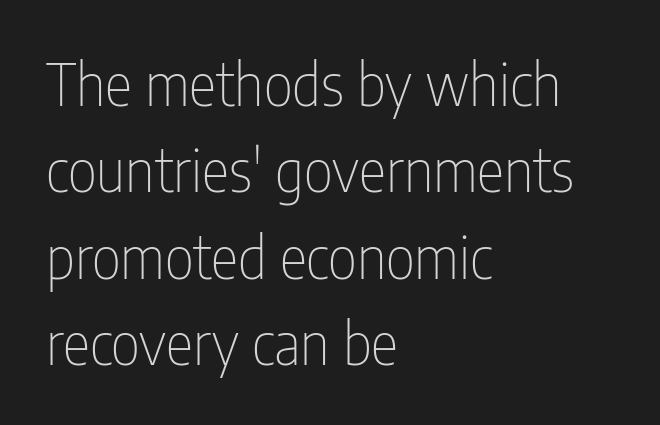
{"serif": "no", "italic": "no", "bold": "no", "weight": "thin", "width": "condensed", "stroke_contrast": "low", "x_height": "medium", "monospaced": "no", "underline": "no", "align": "left", "line_spacing": "normal", "line_spacing_ratio": 1.49, "letter_spacing": "normal", "letter_spacing_em": 0.0, "glyph_px": 58}
